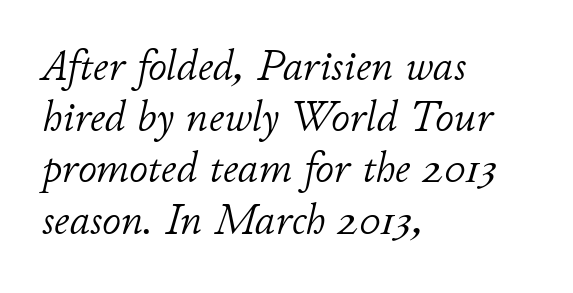
{"italic": "yes", "lean": "right", "slant_degrees": 11, "bold": "no", "weight": "light", "width": "normal", "stroke_contrast": "low", "x_height": "small", "monospaced": "no", "underline": "no", "align": "left", "line_spacing_ratio": 1.22, "letter_spacing": "normal", "letter_spacing_em": 0.0, "glyph_px": 42}
